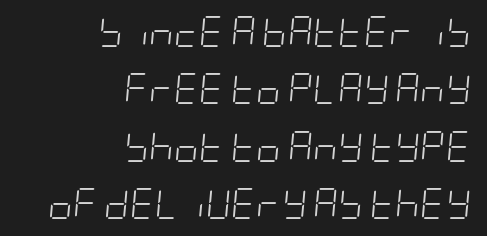
Q: Is the text bold? A: No.
Q: Is the text italic (slanted)? A: Yes, it leans right by about 5 degrees.
Q: Is the text underlined? A: No.
Q: How is the paragraph aligned? A: Right-aligned.
Q: Is the spacing between letters normal or unusually wide? A: Normal.
Q: Width (condensed, normal, or wide)? A: Condensed.
Q: Stroke contrast? A: Low.
Q: x-height? A: Large.
